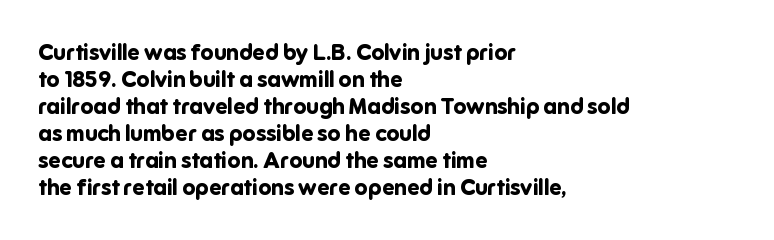
The setting favours the left margin, as ordinary paragraphs usually do. The strip under each line holds only bare page. Every letter is thick-stroked: bold, no question. In terms of posture, this sample is upright. Is the letter spacing exaggerated? No — it looks like the ordinary default.
